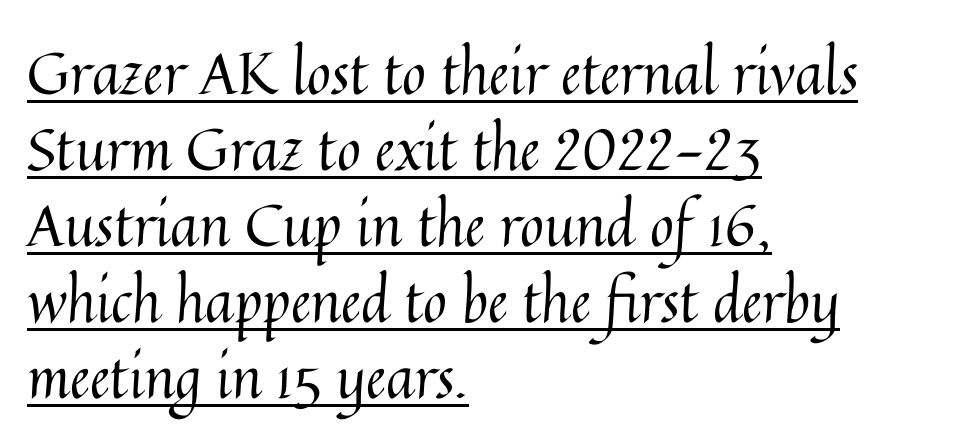
{"bold": "no", "weight": "regular", "width": "normal", "stroke_contrast": "medium", "x_height": "medium", "monospaced": "no", "underline": "yes", "align": "left", "line_spacing": "normal", "line_spacing_ratio": 1.31, "letter_spacing": "normal", "letter_spacing_em": 0.0, "glyph_px": 58}
